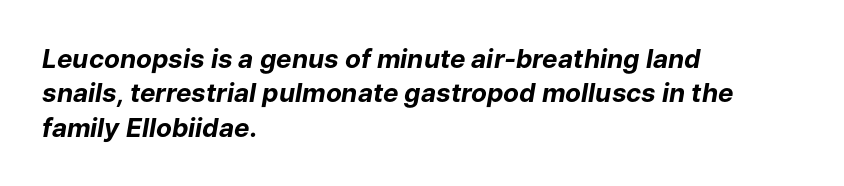
{"italic": "yes", "lean": "right", "slant_degrees": 9, "bold": "yes", "underline": "no", "align": "left", "line_spacing": "normal", "line_spacing_ratio": 1.32, "letter_spacing": "normal", "letter_spacing_em": 0.0, "glyph_px": 26}
